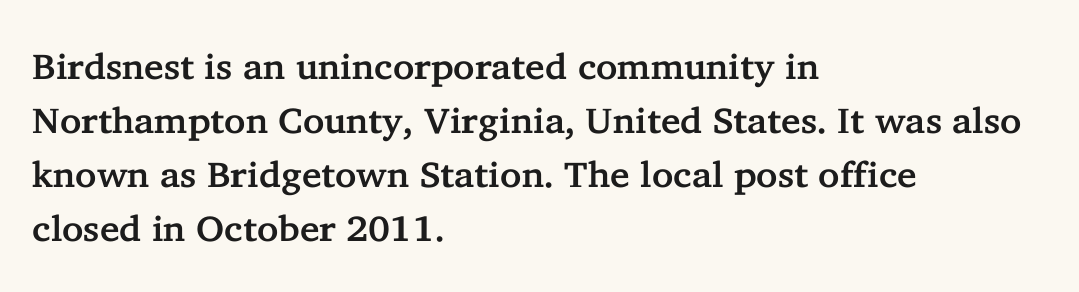
{"serif": "yes", "italic": "no", "width": "normal", "stroke_contrast": "low", "x_height": "medium", "monospaced": "no", "underline": "no", "align": "left", "line_spacing": "normal", "line_spacing_ratio": 1.5, "letter_spacing": "normal", "letter_spacing_em": 0.0, "glyph_px": 36}
